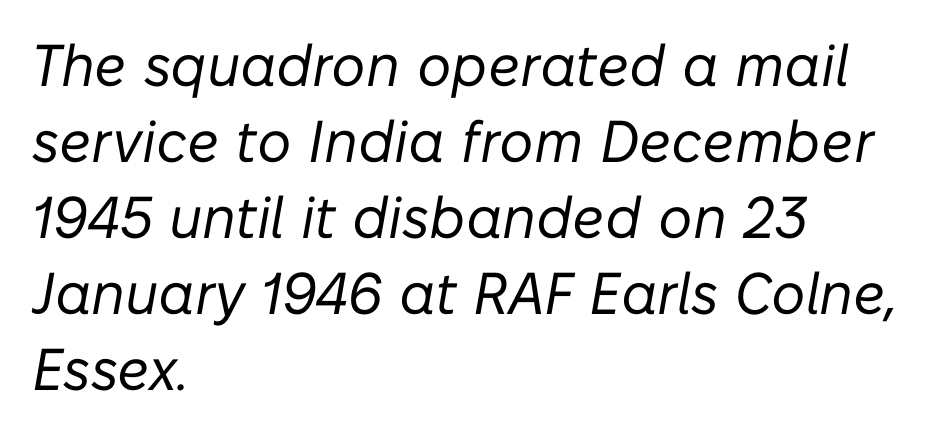
The image shows 59 px regular-weight type, italic (leaning right); set left-aligned, normal line spacing (1.29x), normal letter spacing, not underlined; low stroke contrast and a medium x-height.
